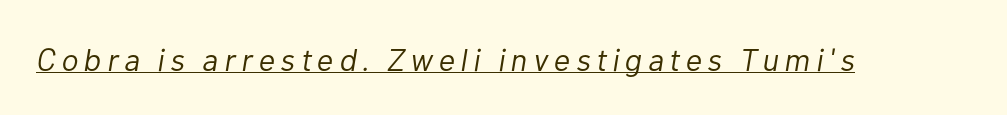
When letters slant like this, we call the style italic. Stroke thickness stays within the range of a standard reading face or lighter. These characters rest on top of a visible drawn line. Varying glyph widths throughout — classic text-font behaviour.
